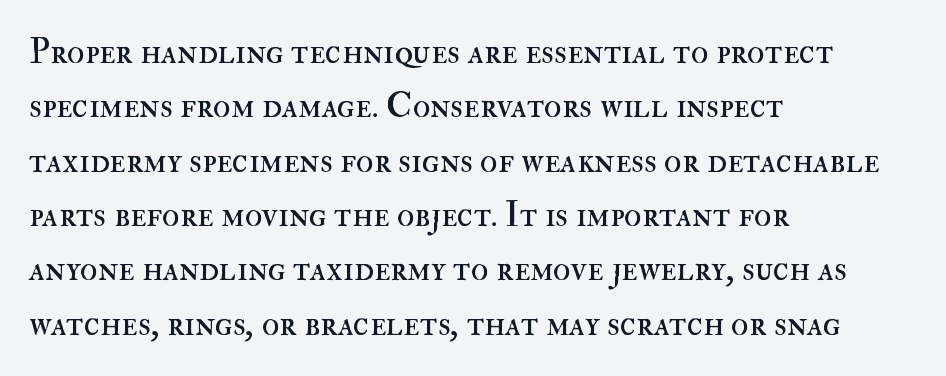
Notice how the passage keeps a crisp vertical edge on the left only. Here the glyphs are tracked normally, forming tight word shapes. Each stroke keeps to a modest, everyday thickness or less. Characters remain perfectly vertical along every line.
